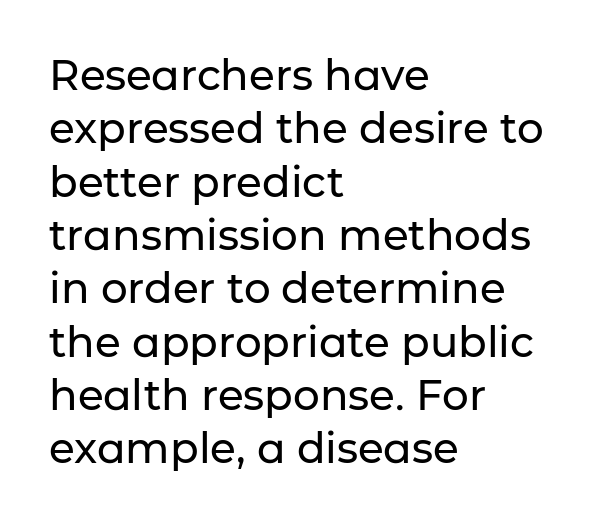
Q: Is the text italic (slanted)? A: No, it is upright.
Q: Is the typeface a serif or a sans-serif typeface? A: Sans-serif.
Q: Is the text underlined? A: No.
Q: How is the paragraph aligned? A: Left-aligned.
Q: Is the spacing between letters normal or unusually wide? A: Normal.
Q: Is the spacing between lines tight, normal or loose? A: Normal.
Q: Width (condensed, normal, or wide)? A: Normal.
Q: Stroke contrast? A: Low.
Q: x-height? A: Medium.
Q: Monospaced? A: No.
